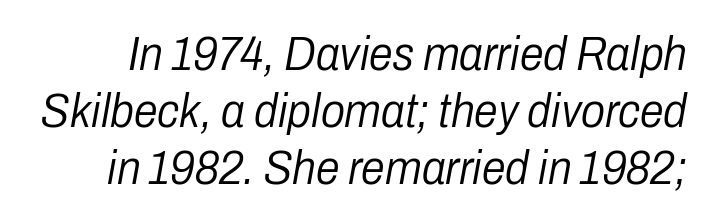
The image shows 48 px light, condensed type, italic (leaning right); set line spacing 1.19x, normal letter spacing, not underlined; low stroke contrast and a medium x-height.
